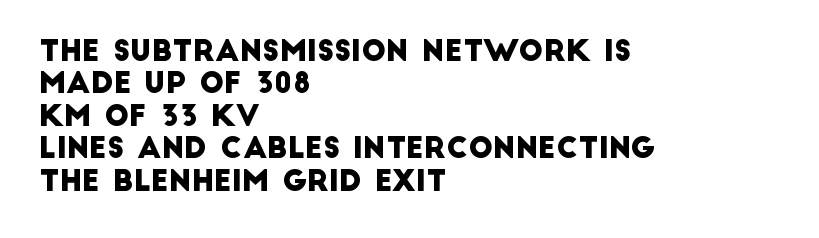
Q: Is the typeface a serif or a sans-serif typeface? A: Sans-serif.
Q: Is the text underlined? A: No.
Q: How is the paragraph aligned? A: Left-aligned.
Q: Is the spacing between letters normal or unusually wide? A: Normal.
Q: Is the spacing between lines tight, normal or loose? A: Tight.
Q: Width (condensed, normal, or wide)? A: Normal.
Q: Stroke contrast? A: Low.
Q: x-height? A: Large.
Q: Monospaced? A: No.
